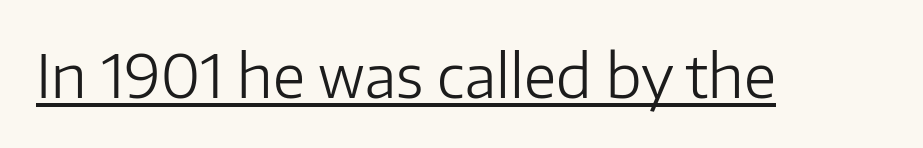
{"serif": "no", "italic": "no", "bold": "no", "weight": "light", "width": "normal", "stroke_contrast": "low", "x_height": "medium", "monospaced": "no", "underline": "yes", "letter_spacing": "normal", "letter_spacing_em": 0.0, "glyph_px": 60}
